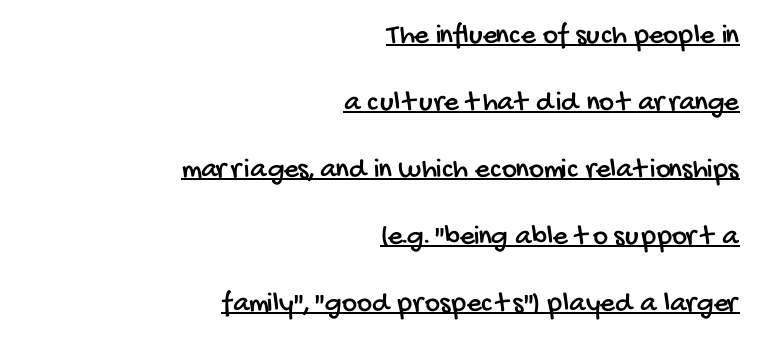
Reading down the column, the eye jumps a long way to each next line. Does a line run under the words? Yes, clearly. Compared with a flush-left layout, this one pins lines to the opposite, right side. No feet cap the strokes, marking this as sans-serif type. These lines keep a tight, regular rhythm from letter to letter.
